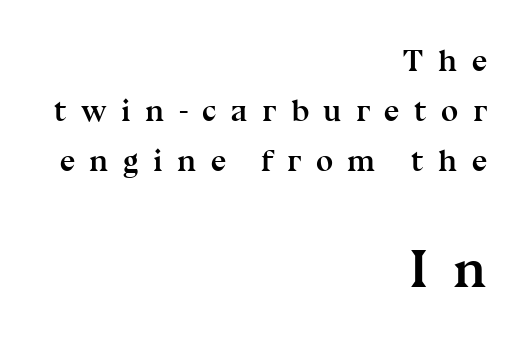
Q: Is the text bold? A: Yes.
Q: Is the text italic (slanted)? A: No, it is upright.
Q: Is the typeface a serif or a sans-serif typeface? A: Serif.
Q: Is the text underlined? A: No.
Q: How is the paragraph aligned? A: Right-aligned.
Q: Is the spacing between letters normal or unusually wide? A: Unusually wide.
Q: Is the spacing between lines tight, normal or loose? A: Normal.
Q: Which block of text is set in a larger size, the first (top) or the second (bottom)? A: The second (bottom) one.
Q: Width (condensed, normal, or wide)? A: Normal.
Q: Stroke contrast? A: Medium.
Q: x-height? A: Medium.
Q: Monospaced? A: No.
